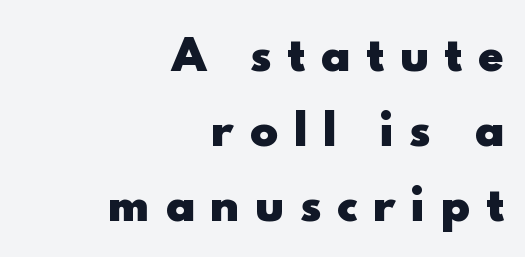
{"serif": "no", "italic": "no", "bold": "yes", "weight": "heavy", "width": "normal", "x_height": "small", "monospaced": "no", "underline": "no", "align": "right", "line_spacing_ratio": 1.79, "letter_spacing": "wide", "letter_spacing_em": 0.39, "glyph_px": 42}
